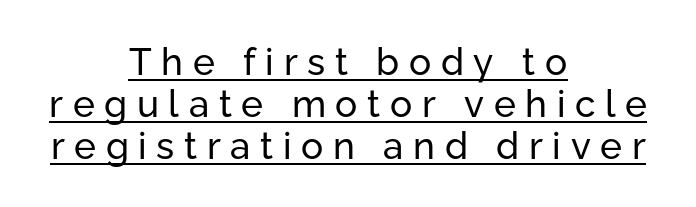
{"serif": "no", "italic": "no", "bold": "no", "weight": "regular", "width": "normal", "stroke_contrast": "low", "x_height": "medium", "monospaced": "no", "underline": "yes", "align": "center", "line_spacing": "tight", "line_spacing_ratio": 1.13, "letter_spacing": "wide", "letter_spacing_em": 0.26, "glyph_px": 37}
